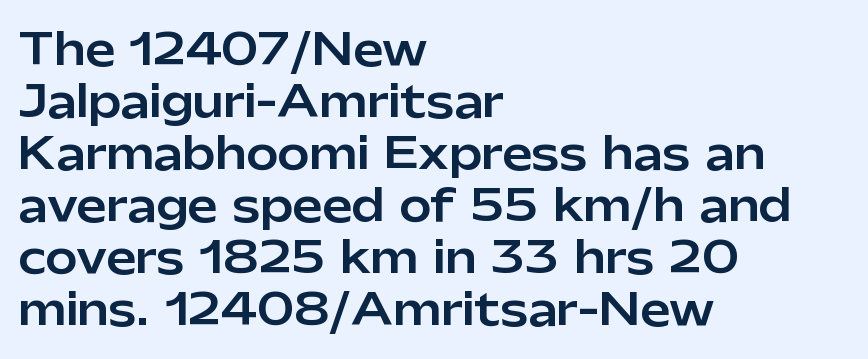
Does the lettering tilt? It doesn't — this is upright. Which margin do the lines hug? The left one — the right edge is uneven. The gaps between neighbouring characters are ordinary and unremarkable. Rule under the text: the space is simply empty.
